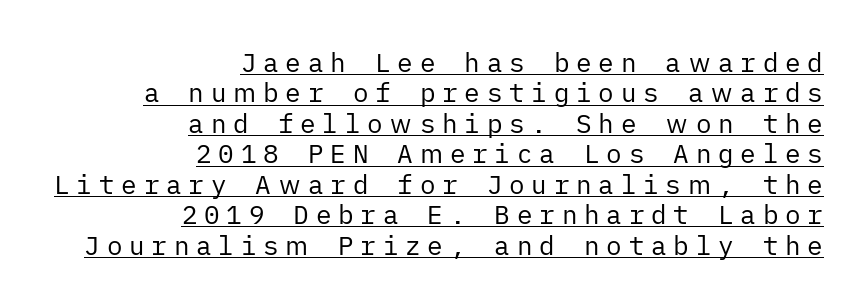
Tracking here is generous; glyphs stand well apart from one another. Underlining? Definitely there. The compositor pushed each line to the right boundary. The typeface has the unassuming heft of standard copy or less. Tall strokes in this sample are plumb rather than angled.
